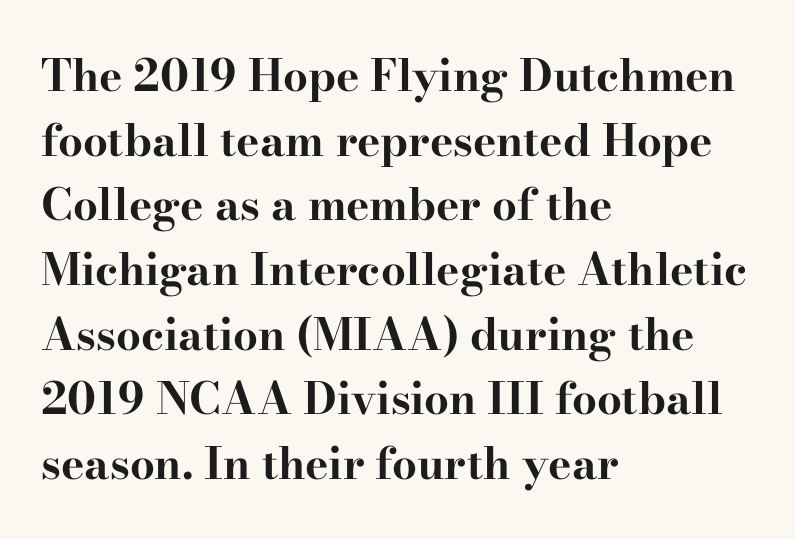
Q: Is the text bold? A: Yes.
Q: Is the text italic (slanted)? A: No, it is upright.
Q: Is the typeface a serif or a sans-serif typeface? A: Serif.
Q: Is the text underlined? A: No.
Q: How is the paragraph aligned? A: Left-aligned.
Q: Is the spacing between letters normal or unusually wide? A: Normal.
Q: Is the spacing between lines tight, normal or loose? A: Normal.
Q: Width (condensed, normal, or wide)? A: Wide.
Q: Stroke contrast? A: High.
Q: x-height? A: Small.
Q: Monospaced? A: No.
